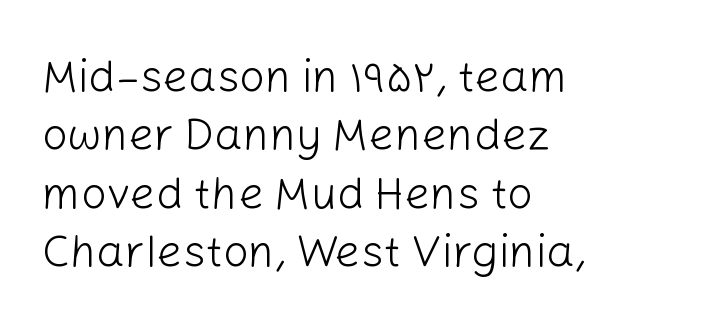
The image shows 45 px light sans-serif type, upright; set left-aligned, normal line spacing (1.3x), normal letter spacing, not underlined; low stroke contrast and a medium x-height.
